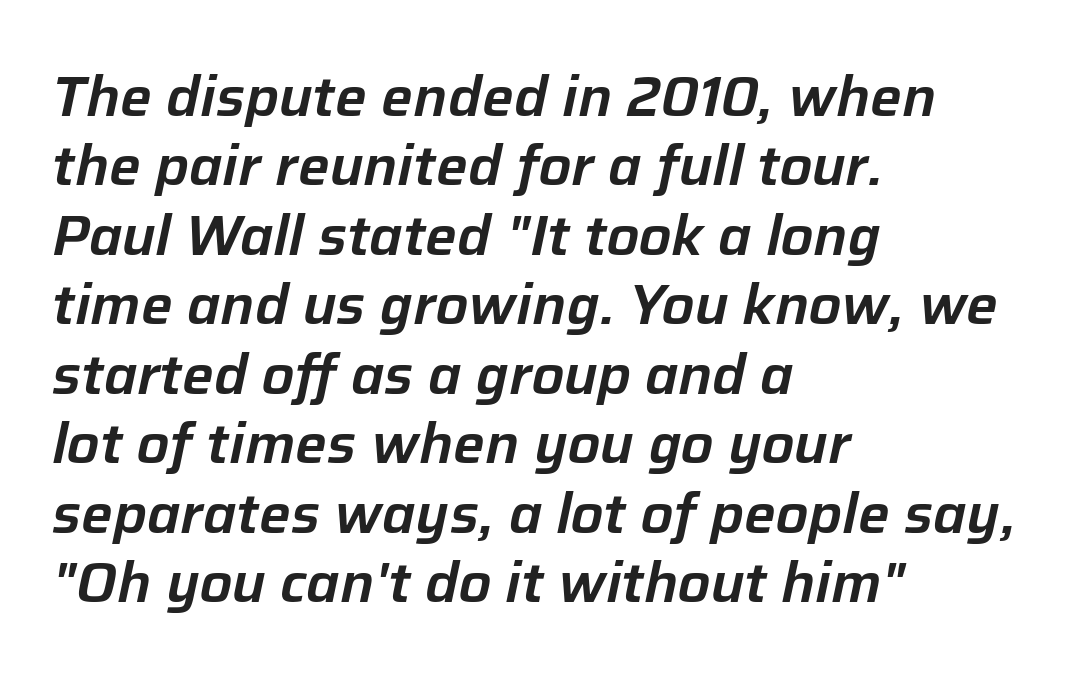
The image shows 56 px text type, italic (leaning right); set left-aligned, line spacing 1.24x, normal letter spacing, not underlined; low stroke contrast and a medium x-height.
